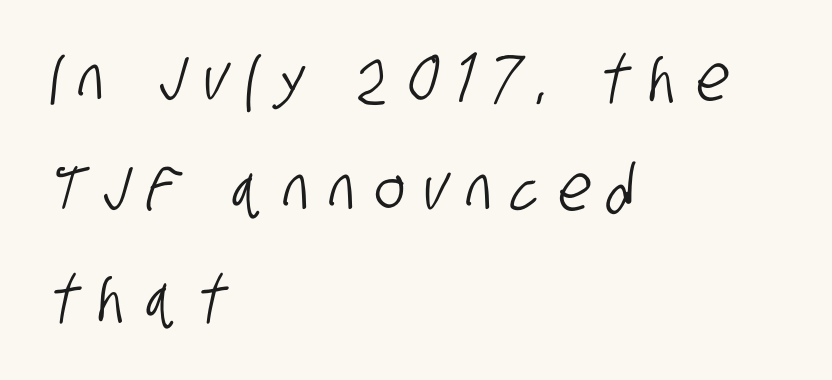
Q: Is the typeface a serif or a sans-serif typeface? A: Sans-serif.
Q: Is the text underlined? A: No.
Q: How is the paragraph aligned? A: Left-aligned.
Q: Is the spacing between letters normal or unusually wide? A: Unusually wide.
Q: Width (condensed, normal, or wide)? A: Condensed.
Q: Stroke contrast? A: Low.
Q: x-height? A: Large.
Q: Monospaced? A: No.
